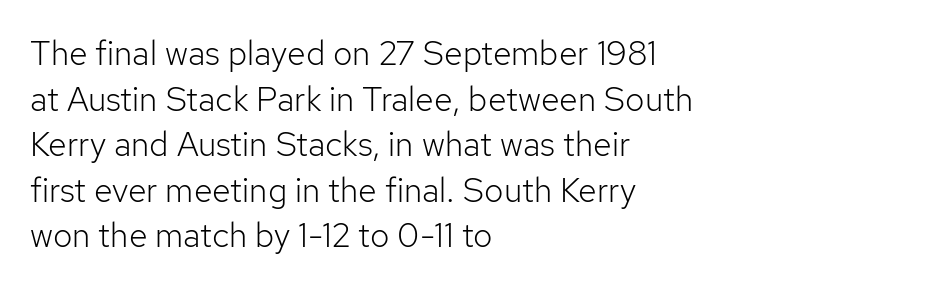
Q: Is the text bold? A: No.
Q: Is the text italic (slanted)? A: No, it is upright.
Q: Is the typeface a serif or a sans-serif typeface? A: Sans-serif.
Q: Is the text underlined? A: No.
Q: How is the paragraph aligned? A: Left-aligned.
Q: Is the spacing between letters normal or unusually wide? A: Normal.
Q: Is the spacing between lines tight, normal or loose? A: Normal.
Q: Width (condensed, normal, or wide)? A: Normal.
Q: Stroke contrast? A: Low.
Q: x-height? A: Medium.
Q: Monospaced? A: No.
